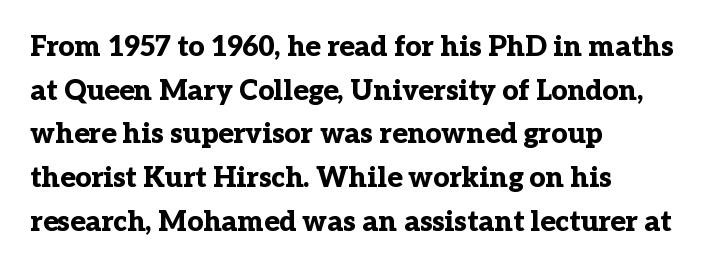
The face used here is proportionally spaced, like ordinary book or web type. Short note: letters normally spaced. The space between consecutive lines is moderate. The passage shown is not underscored anywhere. The rendering shows small feet on the letterforms — a serif design.
